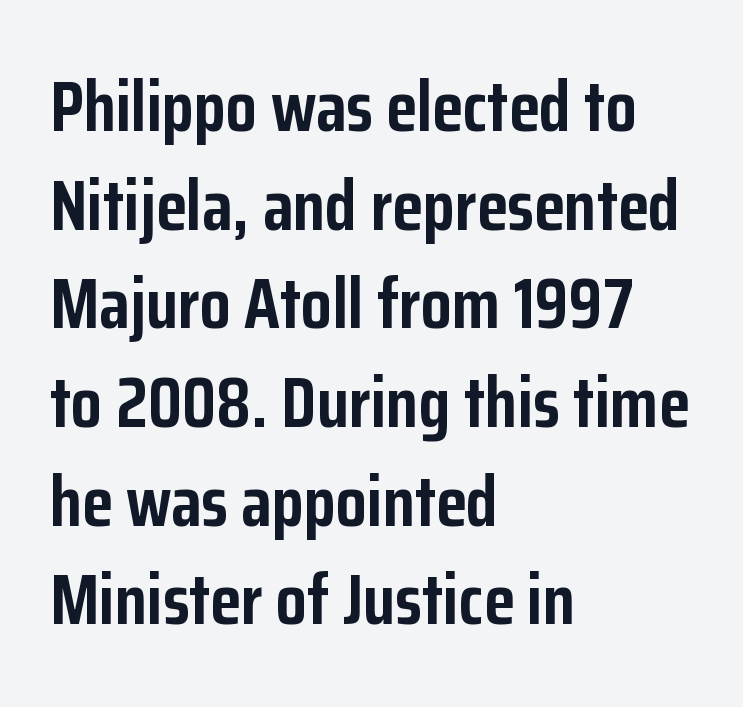
{"serif": "no", "italic": "no", "bold": "yes", "weight": "semibold", "width": "condensed", "stroke_contrast": "low", "x_height": "medium", "monospaced": "no", "underline": "no", "align": "left", "line_spacing": "normal", "line_spacing_ratio": 1.39, "letter_spacing": "normal", "letter_spacing_em": 0.0, "glyph_px": 71}
